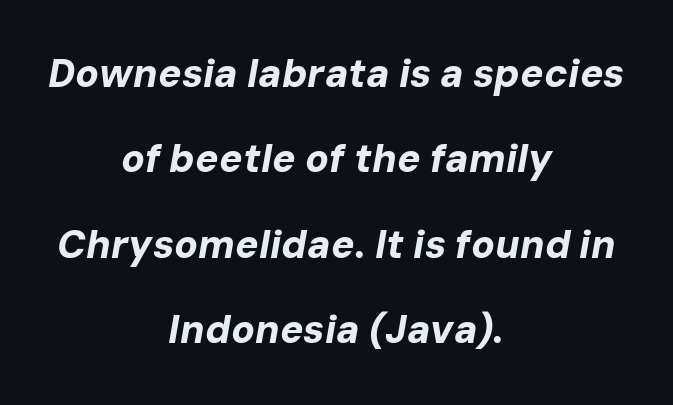
{"italic": "yes", "lean": "right", "slant_degrees": 10, "bold": "yes", "weight": "bold", "width": "normal", "stroke_contrast": "low", "x_height": "medium", "monospaced": "no", "underline": "no", "align": "center", "line_spacing": "loose", "line_spacing_ratio": 2.19, "letter_spacing": "normal", "letter_spacing_em": 0.0, "glyph_px": 39}
